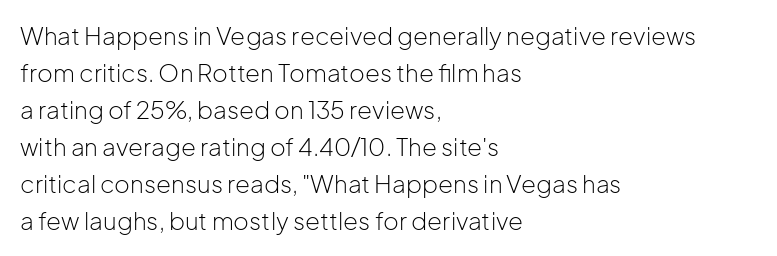
Q: Is the text bold? A: No.
Q: Is the text italic (slanted)? A: No, it is upright.
Q: Is the text underlined? A: No.
Q: How is the paragraph aligned? A: Left-aligned.
Q: Is the spacing between letters normal or unusually wide? A: Normal.
Q: Is the spacing between lines tight, normal or loose? A: Normal.
